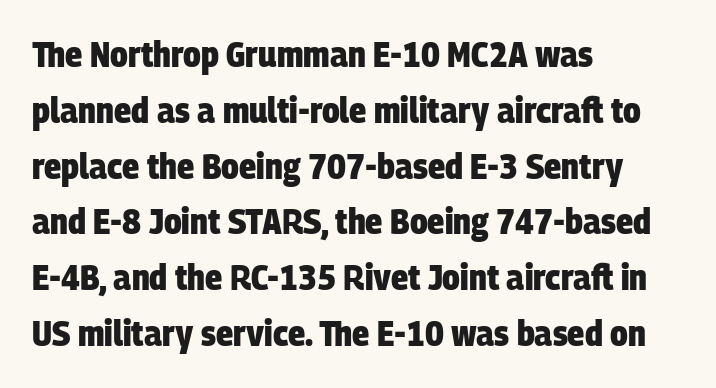
The tracking reads as untouched default to a designer's eye. Whoever set this chose a conventional vertical rhythm. A full-strength bold gives these letters their thick strokes. Line starts are locked; line ends wander. Grotesque or geometric, the face here clearly has no serifs.
